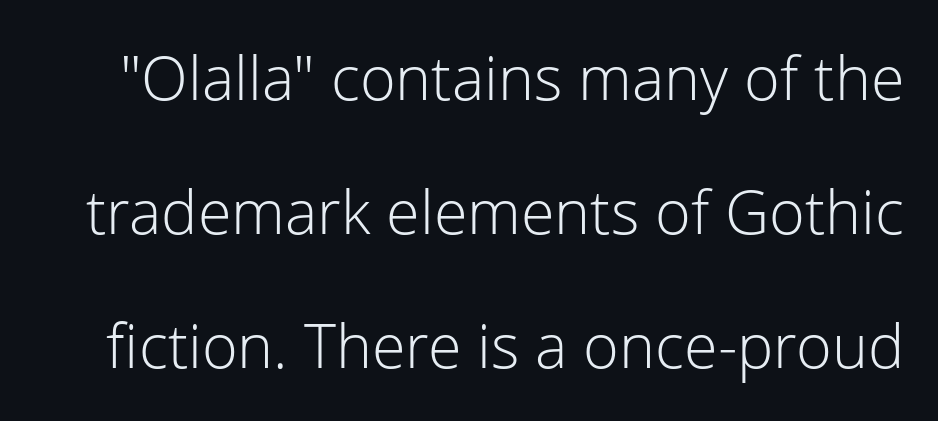
Q: Is the text bold? A: No.
Q: Is the text italic (slanted)? A: No, it is upright.
Q: Is the typeface a serif or a sans-serif typeface? A: Sans-serif.
Q: Is the text underlined? A: No.
Q: Is the spacing between letters normal or unusually wide? A: Normal.
Q: Is the spacing between lines tight, normal or loose? A: Loose.
Q: Width (condensed, normal, or wide)? A: Normal.
Q: Stroke contrast? A: Low.
Q: x-height? A: Medium.
Q: Monospaced? A: No.
